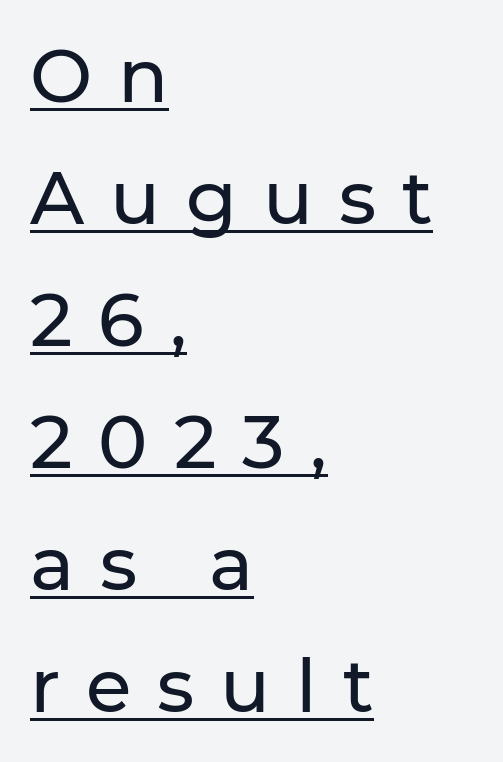
The image shows 74 px sans-serif type, upright; set left-aligned, normal line spacing (1.65x), unusually wide letter spacing (+0.35 em), underlined; low stroke contrast and a medium x-height.
